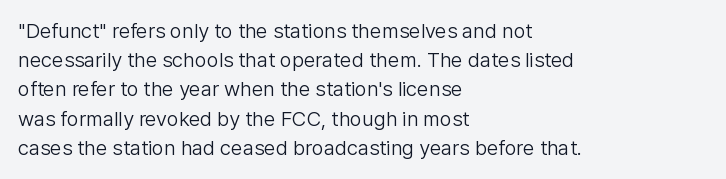
The image shows 21 px text type, upright; set left-aligned, normal line spacing (1.39x), normal letter spacing, not underlined.
